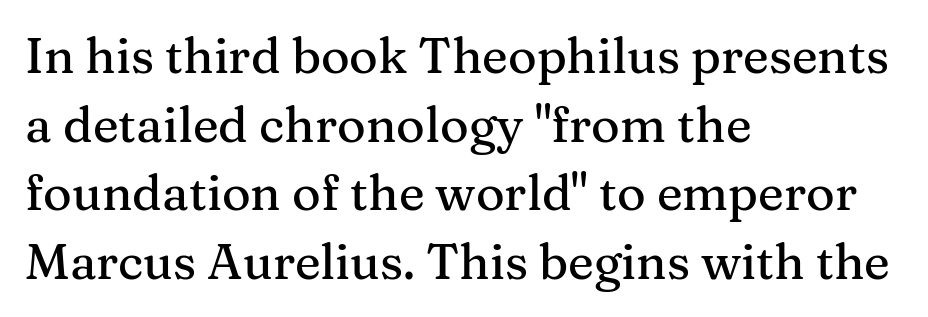
Here the designer chose a conventional face with non-uniform glyph widths. Does the type have serifs? Yes, each stem ends in a small foot. A typesetter would mark this as roman, not italic. Reading down the column, the eye jumps a familiar distance to each next line.
